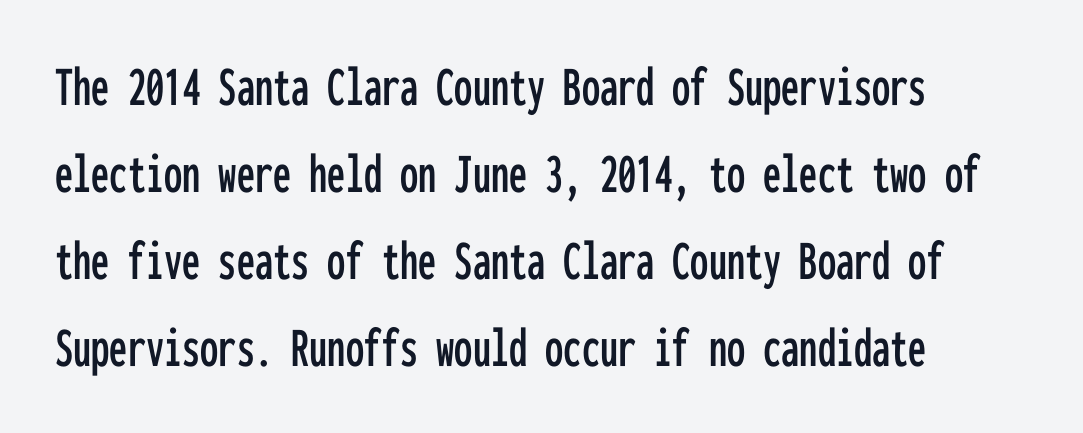
{"serif": "no", "italic": "no", "width": "condensed", "stroke_contrast": "low", "x_height": "medium", "monospaced": "yes", "underline": "no", "align": "left", "line_spacing": "normal", "line_spacing_ratio": 1.5, "letter_spacing": "normal", "letter_spacing_em": 0.0, "glyph_px": 58}
